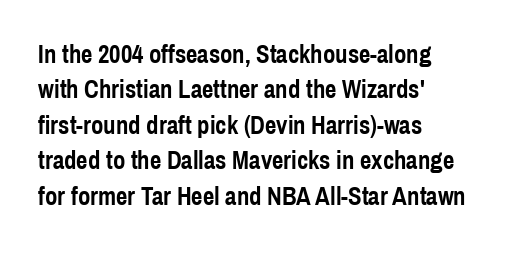
Q: Is the text bold? A: Yes.
Q: Is the text italic (slanted)? A: No, it is upright.
Q: Is the text underlined? A: No.
Q: How is the paragraph aligned? A: Left-aligned.
Q: Is the spacing between letters normal or unusually wide? A: Normal.
Q: Is the spacing between lines tight, normal or loose? A: Normal.
